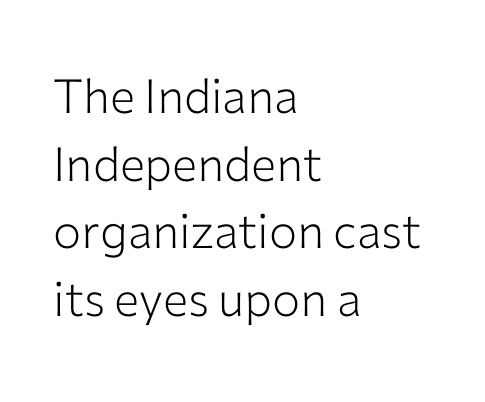
In terms of posture, this sample is upright. Teacher's note: observe the even left margin — that is flush-left alignment. Descenders are the only things crossing below the line. The rendering uses natural spacing where letterforms have individual widths. Stroke terminals: plain, sans-serif. A normal amount of white space separates one row of letters from the next.
